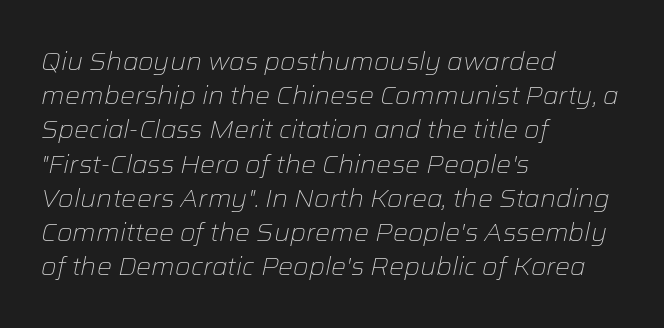
Does the leading feel generous? No, just average. Underline: absent. Students, note that the glyphs here touch the page at normal intervals. A student would call this left alignment; a typographer would say flush left, rag right.
